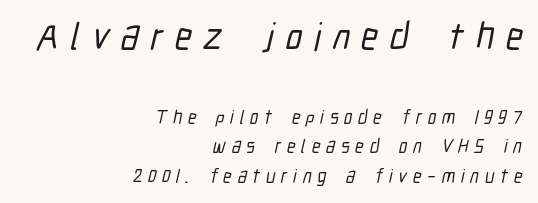
Observe the wide spacing: letters keep a clear distance from each other. Plain, unruled lines of type. Proportional: the letters do not fall into vertical columns. Evenly set lines give the paragraph a standard silhouette. Line ends are locked; line starts wander. The text was rendered using a sans face with plain stroke endings.
